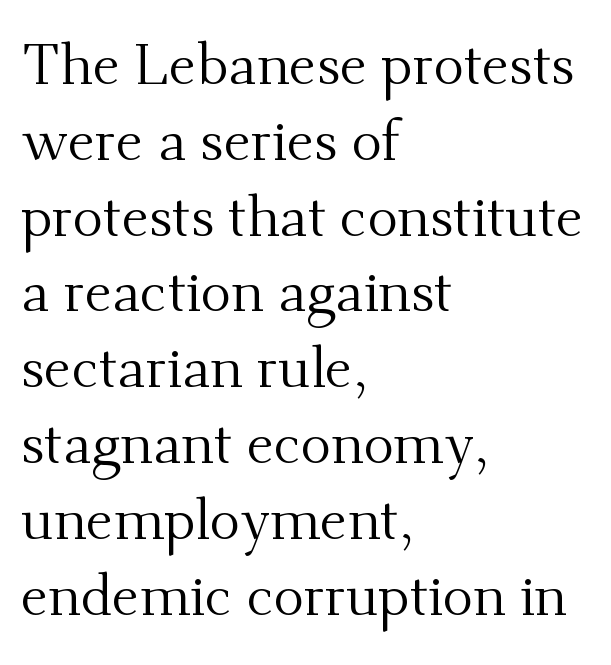
{"serif": "yes", "italic": "no", "bold": "no", "weight": "regular", "width": "normal", "stroke_contrast": "medium", "x_height": "small", "monospaced": "no", "underline": "no", "align": "left", "line_spacing": "normal", "line_spacing_ratio": 1.33, "letter_spacing": "normal", "letter_spacing_em": 0.0, "glyph_px": 57}
